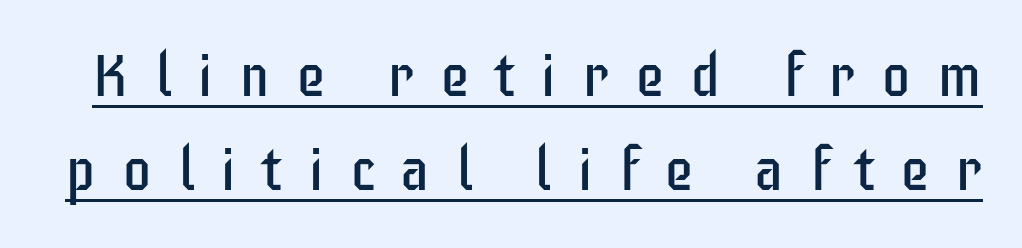
Q: Is the text bold? A: No.
Q: Is the text italic (slanted)? A: No, it is upright.
Q: Is the typeface a serif or a sans-serif typeface? A: Sans-serif.
Q: Is the text underlined? A: Yes.
Q: Is the spacing between letters normal or unusually wide? A: Unusually wide.
Q: Is the spacing between lines tight, normal or loose? A: Normal.
Q: Width (condensed, normal, or wide)? A: Condensed.
Q: Stroke contrast? A: Low.
Q: x-height? A: Large.
Q: Monospaced? A: No.
